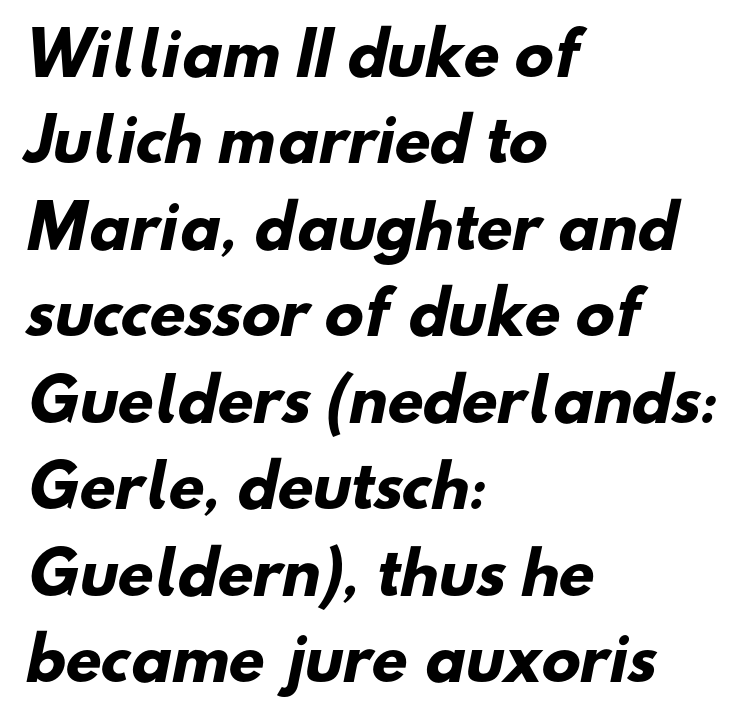
{"serif": "no", "bold": "yes", "weight": "heavy", "width": "normal", "stroke_contrast": "low", "x_height": "small", "monospaced": "no", "underline": "no", "align": "left", "line_spacing": "normal", "line_spacing_ratio": 1.49, "letter_spacing": "normal", "letter_spacing_em": 0.0, "glyph_px": 58}
